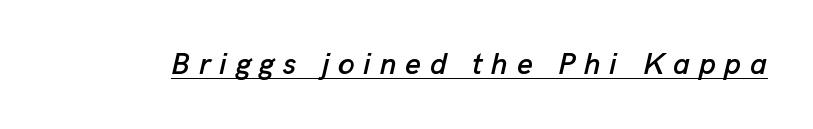
Quick note: italic. Character widths vary here, with narrow letters taking less room than wide ones. Compared with typical body copy, the letter spacing here is much looser. The rendered words wear a rule along their underside.
